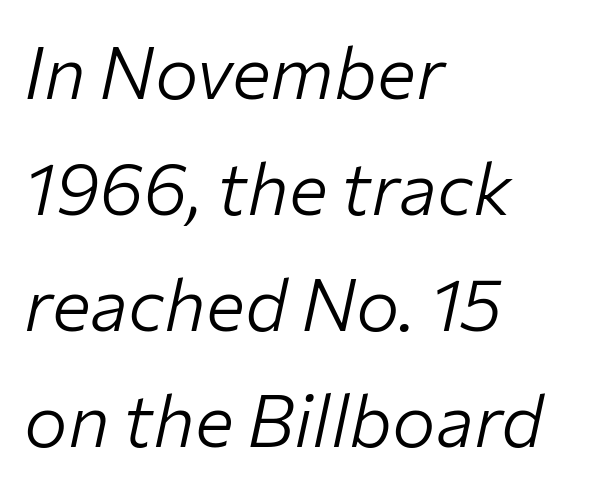
{"italic": "yes", "lean": "right", "slant_degrees": 12, "bold": "no", "weight": "light", "width": "normal", "stroke_contrast": "low", "x_height": "medium", "monospaced": "no", "underline": "no", "align": "left", "line_spacing": "normal", "line_spacing_ratio": 1.59, "letter_spacing": "normal", "letter_spacing_em": 0.0, "glyph_px": 73}
